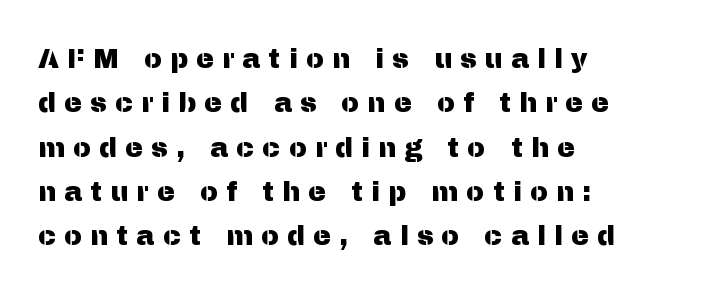
The image shows 27 px text type, upright; set left-aligned, normal line spacing (1.64x), unusually wide letter spacing (+0.3 em), not underlined.
